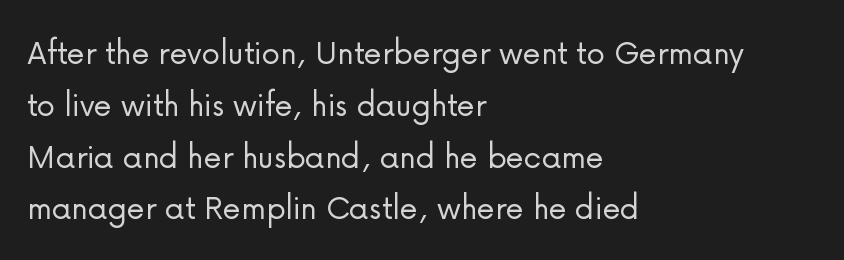
{"serif": "no", "italic": "no", "bold": "no", "weight": "light", "width": "normal", "stroke_contrast": "low", "x_height": "medium", "monospaced": "no", "underline": "no", "align": "left", "line_spacing": "normal", "line_spacing_ratio": 1.4, "letter_spacing": "normal", "letter_spacing_em": 0.0, "glyph_px": 37}
